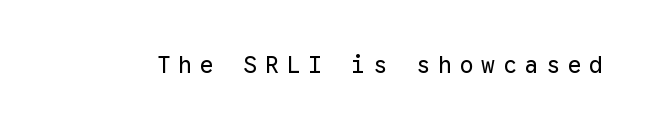
Q: Is the text bold? A: No.
Q: Is the text italic (slanted)? A: No, it is upright.
Q: Is the text underlined? A: No.
Q: Is the spacing between letters normal or unusually wide? A: Unusually wide.
